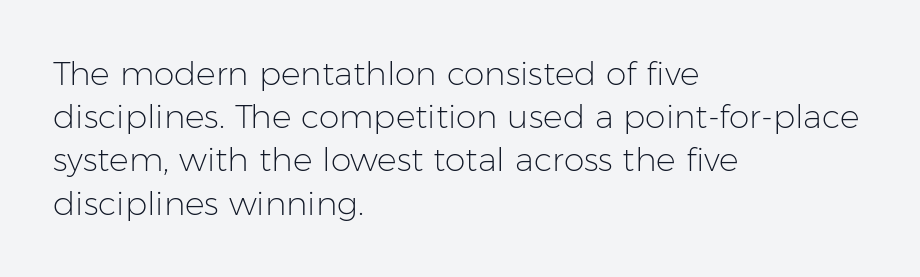
The image shows 33 px light sans-serif type, upright; set left-aligned, normal line spacing (1.31x), normal letter spacing, not underlined; low stroke contrast and a medium x-height.
